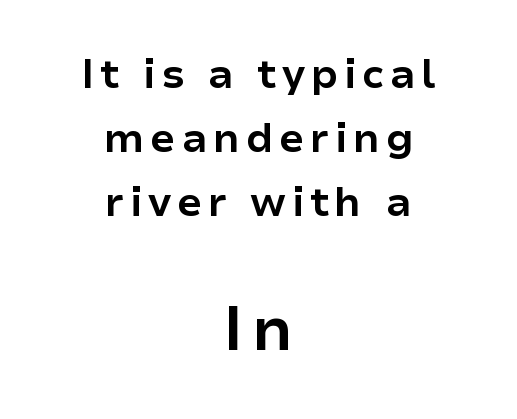
Decoration check: the copy has no underline. Line spacing here is normal. Type size steps up from the first block to the second. The rendering uses natural spacing where letterforms have individual widths. These words are printed bold, with thick strokes throughout.
